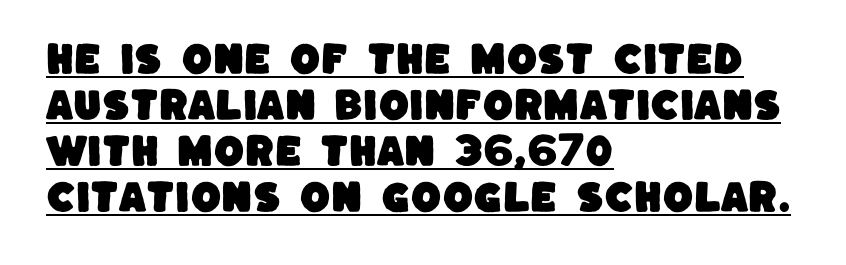
The text was rendered using a sans face with plain stroke endings. Does extra space separate the letters? No, they use regular spacing. The sample's only ornament is a line tracing under the words. The passage is arranged the way most books set body copy — flush left. Horizontal bands of white between lines are of average thickness. The passage shown is typed in a proportional face where columns would drift.
